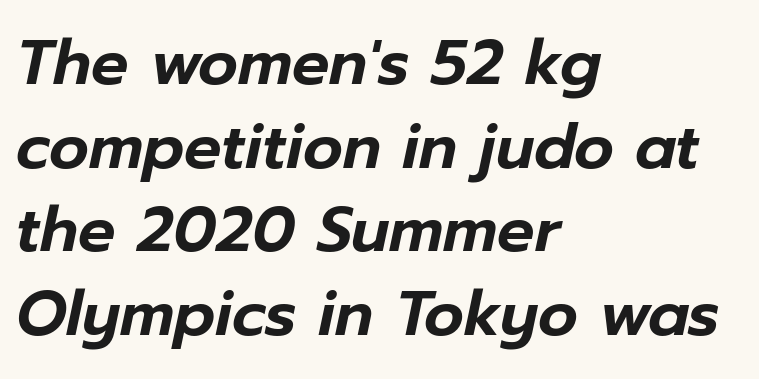
A typesetter would call this zero additional tracking. The axis of the letterforms is tilted away from vertical. Evenly set lines give the paragraph a standard silhouette. The rendering uses natural spacing where letterforms have individual widths. The text block is weighted toward the left margin, trailing off unevenly rightward. The glyphs are unaccompanied by any horizontal stroke below them.
